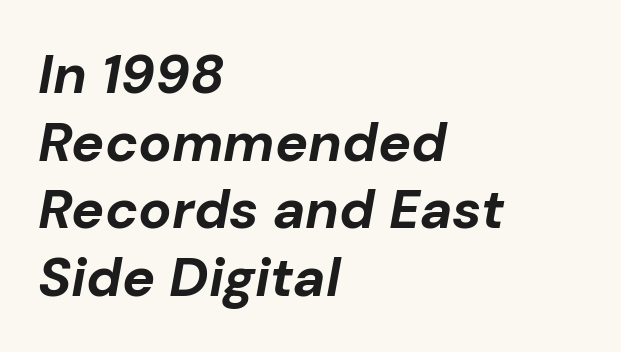
The image shows 55 px bold type, italic (leaning right); set left-aligned, line spacing 1.23x, normal letter spacing, not underlined; low stroke contrast and a medium x-height.
